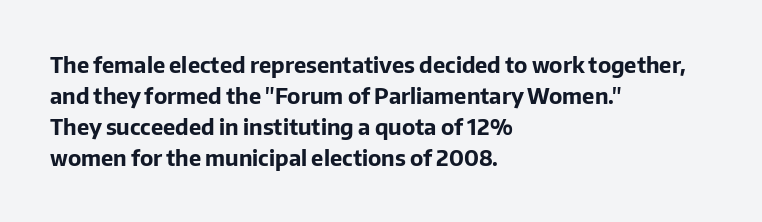
The image shows 22 px bold type, upright; set left-aligned, normal line spacing (1.41x), normal letter spacing, not underlined.
